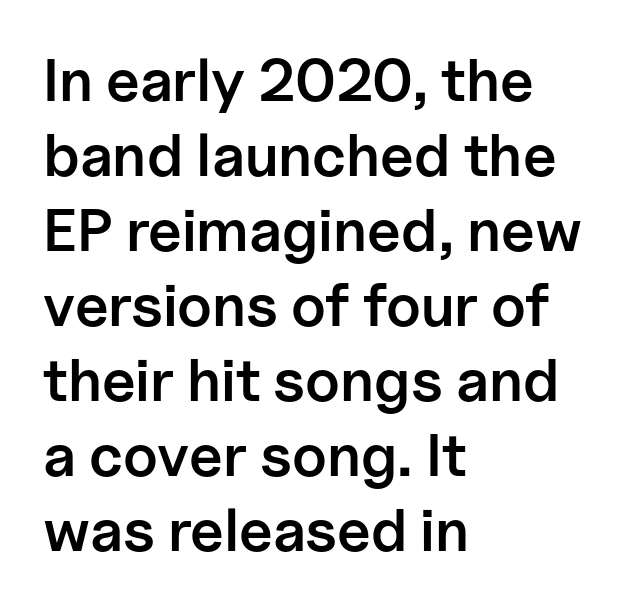
Q: Is the text bold? A: Semi-bold.
Q: Is the text italic (slanted)? A: No, it is upright.
Q: Is the typeface a serif or a sans-serif typeface? A: Sans-serif.
Q: Is the text underlined? A: No.
Q: How is the paragraph aligned? A: Left-aligned.
Q: Is the spacing between letters normal or unusually wide? A: Normal.
Q: Is the spacing between lines tight, normal or loose? A: Normal.
Q: Width (condensed, normal, or wide)? A: Normal.
Q: Stroke contrast? A: Low.
Q: x-height? A: Medium.
Q: Monospaced? A: No.
